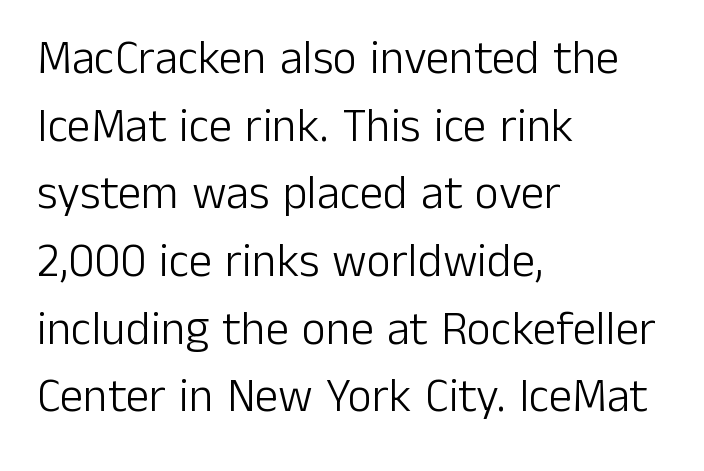
{"serif": "no", "italic": "no", "bold": "no", "weight": "light", "width": "normal", "stroke_contrast": "low", "x_height": "medium", "monospaced": "no", "underline": "no", "align": "left", "line_spacing": "normal", "line_spacing_ratio": 1.44, "letter_spacing": "normal", "letter_spacing_em": 0.0, "glyph_px": 47}
